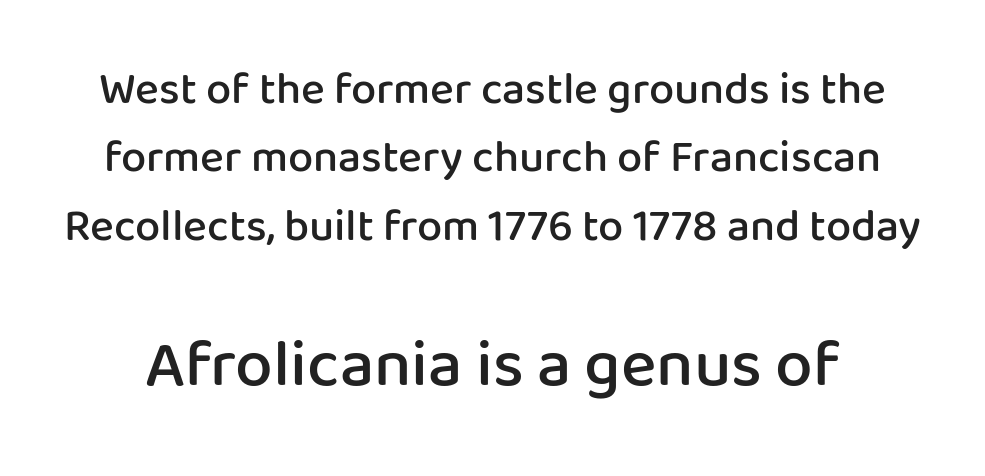
The line-height multiplier appears to be the usual default. Upright lettering throughout. Nothing sits at the stroke ends, so this counts as sans-serif. In terms of weight, the rendering is demibold, just under bold.
